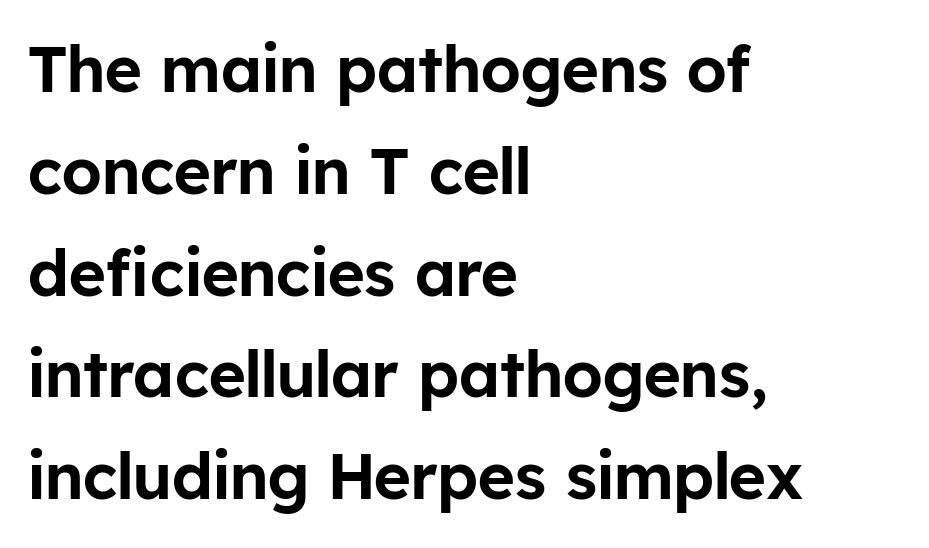
Q: Is the text italic (slanted)? A: No, it is upright.
Q: Is the typeface a serif or a sans-serif typeface? A: Sans-serif.
Q: Is the text underlined? A: No.
Q: How is the paragraph aligned? A: Left-aligned.
Q: Is the spacing between letters normal or unusually wide? A: Normal.
Q: Is the spacing between lines tight, normal or loose? A: Normal.
Q: Width (condensed, normal, or wide)? A: Normal.
Q: Stroke contrast? A: Low.
Q: x-height? A: Medium.
Q: Monospaced? A: No.
